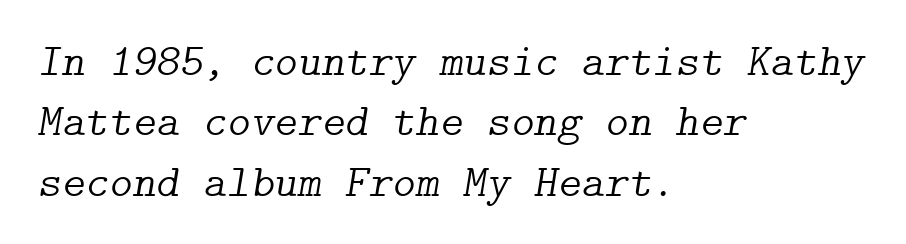
Q: Is the text bold? A: No.
Q: Is the text italic (slanted)? A: Yes, it leans right by about 9 degrees.
Q: Is the typeface a serif or a sans-serif typeface? A: Serif.
Q: Is the text underlined? A: No.
Q: How is the paragraph aligned? A: Left-aligned.
Q: Is the spacing between letters normal or unusually wide? A: Normal.
Q: Is the spacing between lines tight, normal or loose? A: Normal.
Q: Width (condensed, normal, or wide)? A: Normal.
Q: Stroke contrast? A: Low.
Q: x-height? A: Medium.
